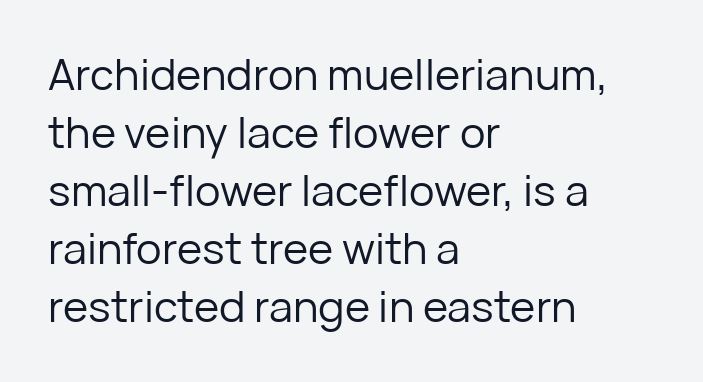
Spacing verdict: proportional, widths tailored to each character. I'd call this a sans setting — the letters go barefoot. Successive baselines arrive at the customary interval. Nobody drew a line under any word here. It's the straight-up-and-down kind of type.
